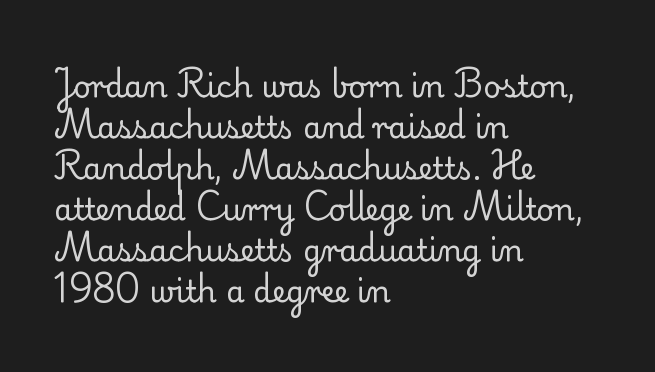
The rendering uses natural spacing where letterforms have individual widths. The gap between lines stays unmarked. The rendering anchors every line to the left-hand side. Posture: vertical. Summary of vertical rhythm: regular, with standard interline spacing.
